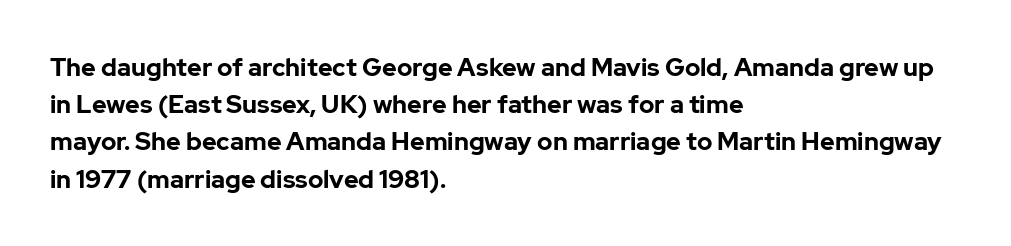
The image shows 25 px bold type, upright; set left-aligned, normal line spacing (1.49x), normal letter spacing, not underlined.
